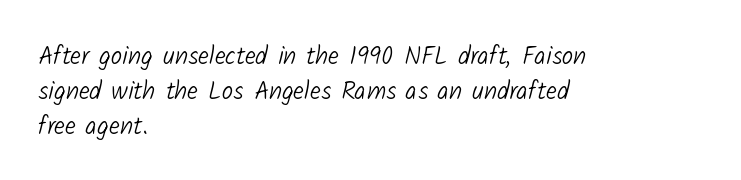
{"bold": "no", "underline": "no", "align": "left", "line_spacing": "normal", "line_spacing_ratio": 1.4, "letter_spacing": "normal", "letter_spacing_em": 0.0, "glyph_px": 25}
